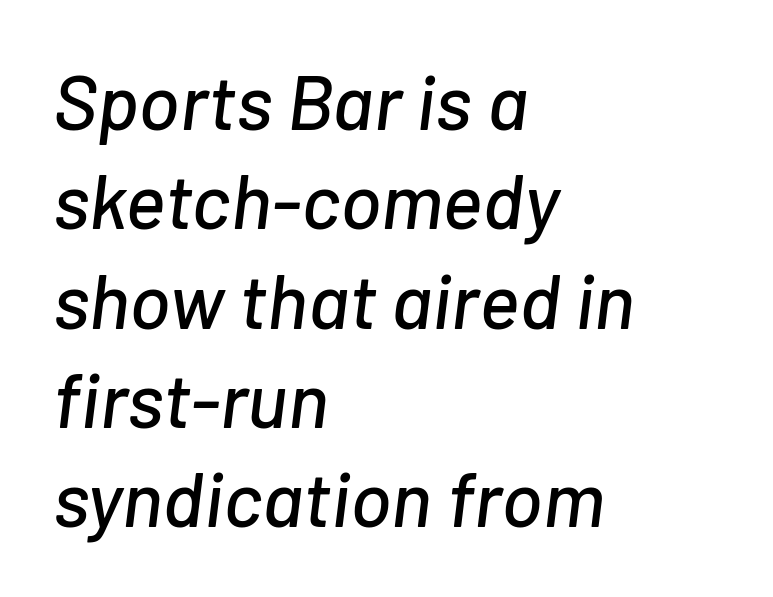
Q: Is the text italic (slanted)? A: Yes, it leans right by about 7 degrees.
Q: Is the text underlined? A: No.
Q: How is the paragraph aligned? A: Left-aligned.
Q: Is the spacing between letters normal or unusually wide? A: Normal.
Q: Is the spacing between lines tight, normal or loose? A: Normal.
Q: Width (condensed, normal, or wide)? A: Normal.
Q: Stroke contrast? A: Low.
Q: x-height? A: Medium.
Q: Monospaced? A: No.
